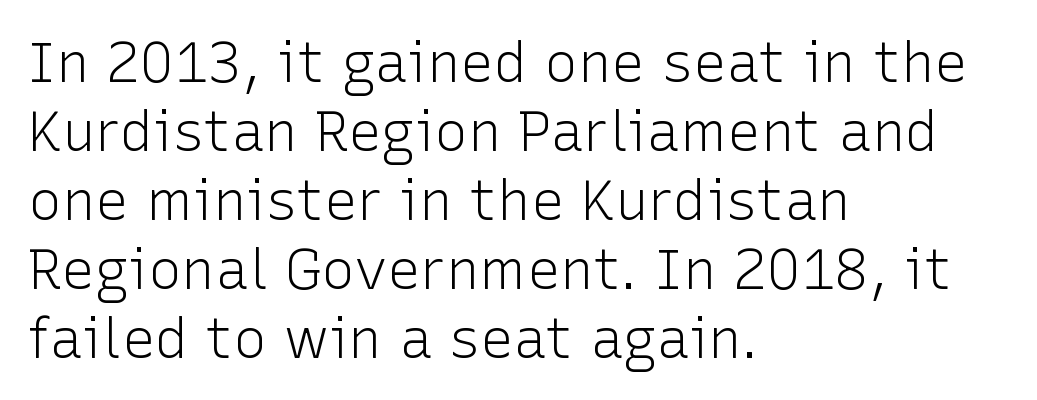
{"serif": "no", "italic": "no", "bold": "no", "weight": "light", "width": "normal", "stroke_contrast": "low", "x_height": "medium", "monospaced": "no", "underline": "no", "align": "left", "line_spacing_ratio": 1.23, "letter_spacing": "normal", "letter_spacing_em": 0.0, "glyph_px": 56}
